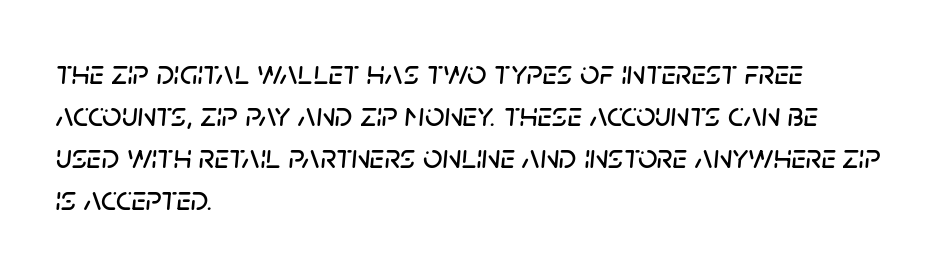
Q: Is the text italic (slanted)? A: Yes, it leans right by about 5 degrees.
Q: Is the text underlined? A: No.
Q: How is the paragraph aligned? A: Left-aligned.
Q: Is the spacing between letters normal or unusually wide? A: Normal.
Q: Width (condensed, normal, or wide)? A: Normal.
Q: Stroke contrast? A: Low.
Q: x-height? A: Large.
Q: Monospaced? A: No.
